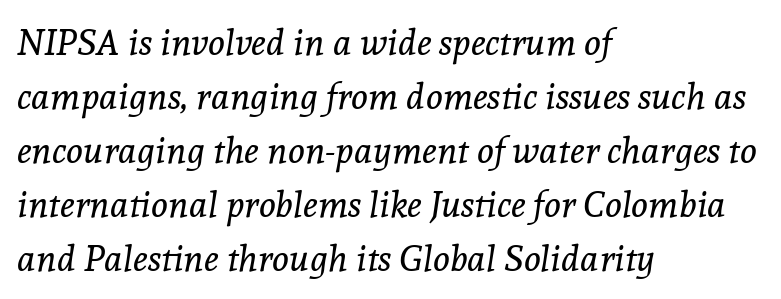
Underlining? Definitely not there. No letter is thick-stroked: the sample isn't bold. Each line starts at the same left margin while the right side varies. The block of text has a typical density, with ordinary space between rows.
